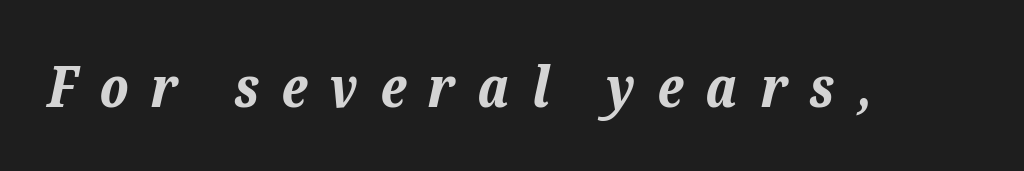
The image shows 56 px bold type, italic (leaning right); set unusually wide letter spacing (+0.4 em), not underlined; low stroke contrast and a medium x-height.
